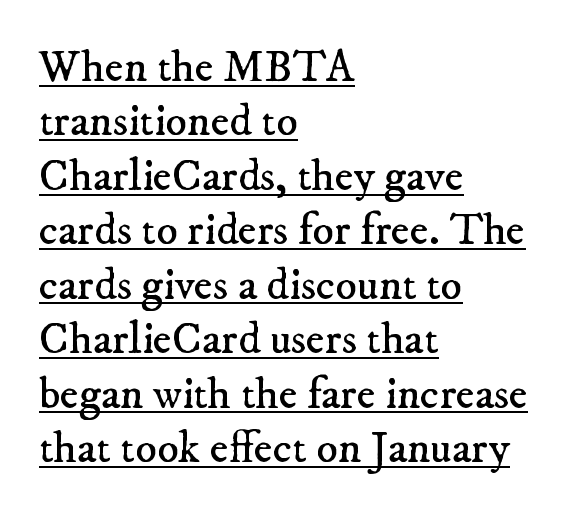
{"serif": "yes", "bold": "no", "weight": "regular", "width": "normal", "stroke_contrast": "low", "x_height": "small", "monospaced": "no", "underline": "yes", "align": "left", "line_spacing_ratio": 1.21, "letter_spacing": "normal", "letter_spacing_em": 0.0, "glyph_px": 45}
